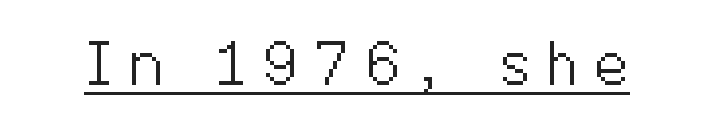
The image shows 64 px light sans-serif type, upright; set unusually wide letter spacing (+0.24 em), underlined; medium stroke contrast and a medium x-height.
